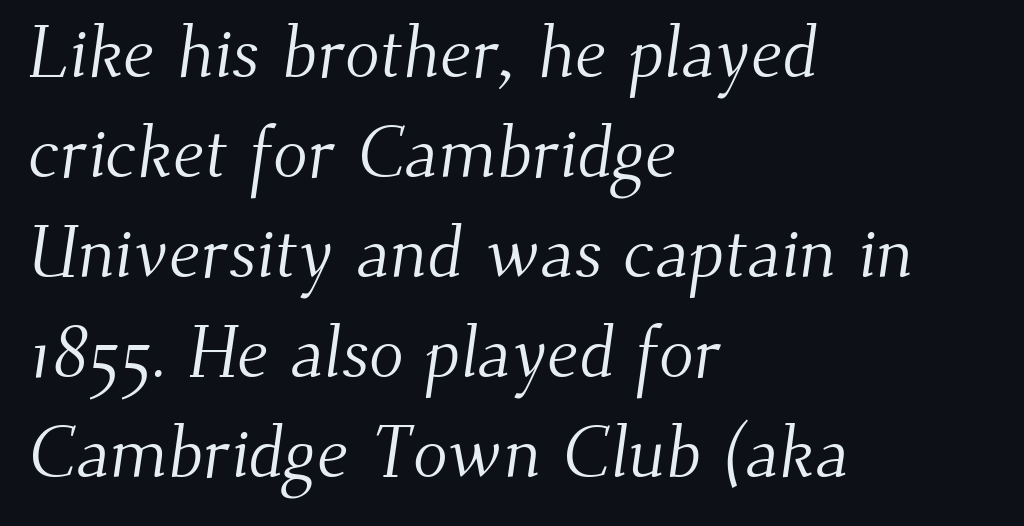
Do the characters align in a grid? No, the font is proportional. Layout note: lines flush left. Summary of weight: not heavy and not bold. Baseline-to-baseline distance is the conventional proportion of letter height. The zone under the glyphs is completely vacant. Is the letter spacing exaggerated? No — it looks like the ordinary default.
